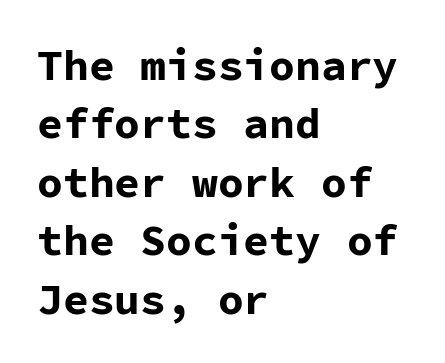
The image shows 43 px bold sans-serif type, upright, monospaced; set left-aligned, normal line spacing (1.36x), normal letter spacing, not underlined; low stroke contrast and a medium x-height.
